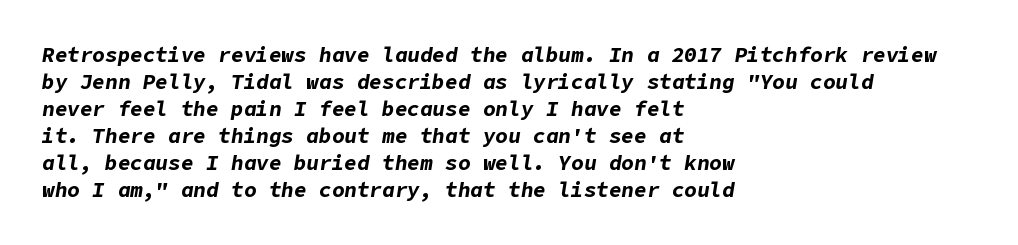
Q: Is the text bold? A: Yes.
Q: Is the text italic (slanted)? A: Yes, it leans right by about 9 degrees.
Q: Is the text underlined? A: No.
Q: How is the paragraph aligned? A: Left-aligned.
Q: Is the spacing between letters normal or unusually wide? A: Normal.
Q: Is the spacing between lines tight, normal or loose? A: Normal.
